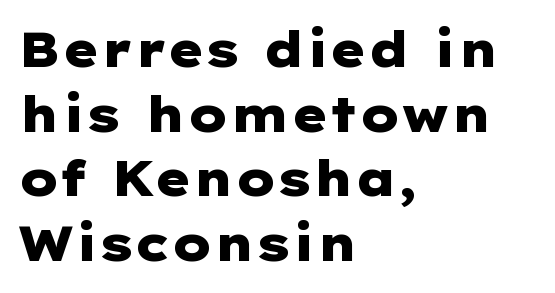
{"serif": "no", "italic": "no", "bold": "yes", "weight": "heavy", "width": "wide", "stroke_contrast": "low", "x_height": "medium", "underline": "no", "align": "left", "line_spacing": "normal", "line_spacing_ratio": 1.32, "letter_spacing": "normal", "letter_spacing_em": 0.0, "glyph_px": 49}
